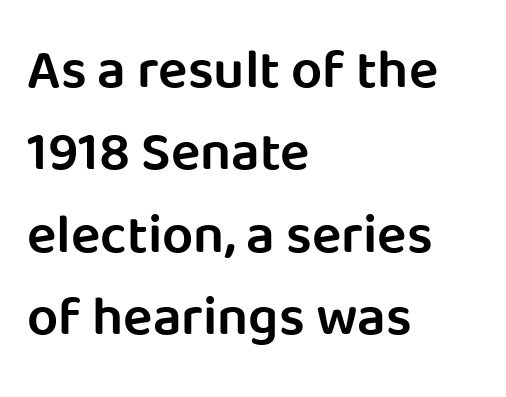
Q: Is the text bold? A: Semi-bold.
Q: Is the text italic (slanted)? A: No, it is upright.
Q: Is the typeface a serif or a sans-serif typeface? A: Sans-serif.
Q: Is the text underlined? A: No.
Q: How is the paragraph aligned? A: Left-aligned.
Q: Is the spacing between letters normal or unusually wide? A: Normal.
Q: Is the spacing between lines tight, normal or loose? A: Normal.
Q: Width (condensed, normal, or wide)? A: Normal.
Q: Stroke contrast? A: Low.
Q: x-height? A: Large.
Q: Monospaced? A: No.
